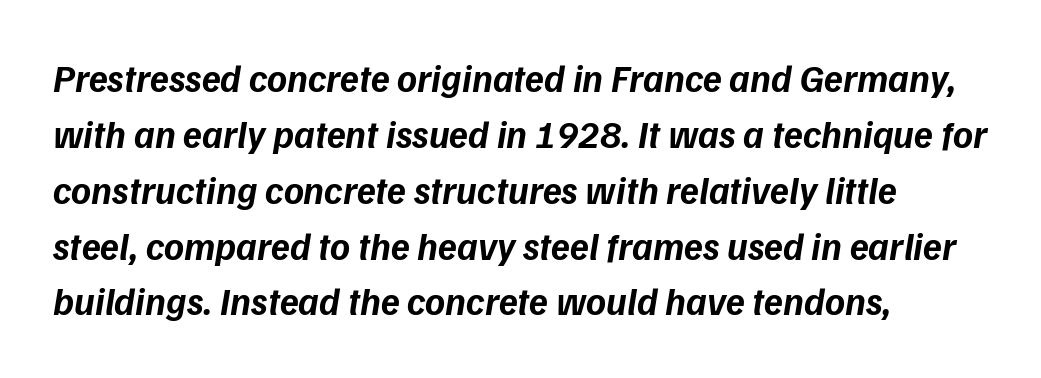
Q: Is the text bold? A: Yes.
Q: Is the text italic (slanted)? A: Yes, it leans right by about 9 degrees.
Q: Is the text underlined? A: No.
Q: How is the paragraph aligned? A: Left-aligned.
Q: Is the spacing between letters normal or unusually wide? A: Normal.
Q: Is the spacing between lines tight, normal or loose? A: Normal.
Q: Width (condensed, normal, or wide)? A: Normal.
Q: Stroke contrast? A: Low.
Q: x-height? A: Medium.
Q: Monospaced? A: No.
